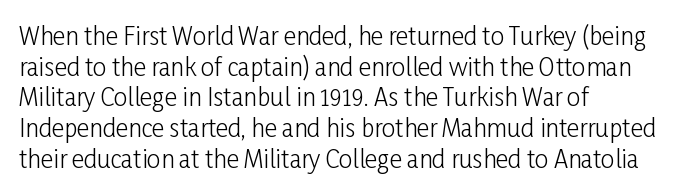
The image shows 24 px text type, upright; set left-aligned, normal line spacing (1.28x), normal letter spacing, not underlined.
